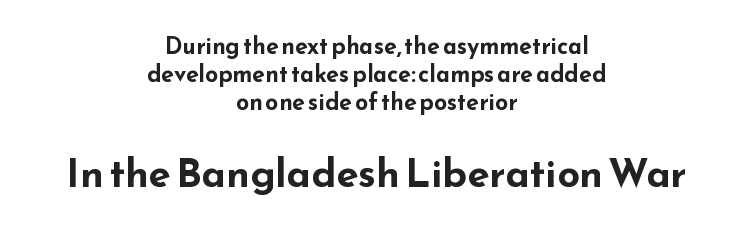
The image shows 40 px bold, wide sans-serif type, upright; set centered, line spacing 1.21x, normal letter spacing, not underlined; the second (bottom) block is 1.74x larger; low stroke contrast and a small x-height.
